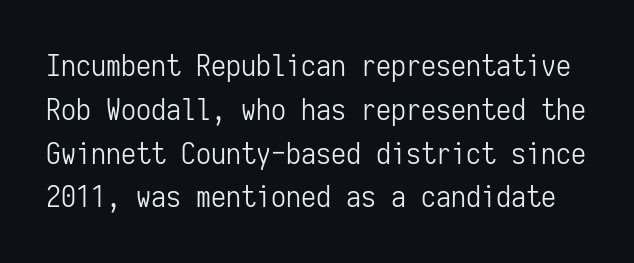
Q: Is the text bold? A: No.
Q: Is the text italic (slanted)? A: No, it is upright.
Q: Is the typeface a serif or a sans-serif typeface? A: Sans-serif.
Q: Is the text underlined? A: No.
Q: Is the spacing between letters normal or unusually wide? A: Normal.
Q: Is the spacing between lines tight, normal or loose? A: Normal.
Q: Width (condensed, normal, or wide)? A: Condensed.
Q: Stroke contrast? A: Low.
Q: x-height? A: Medium.
Q: Monospaced? A: Yes.
